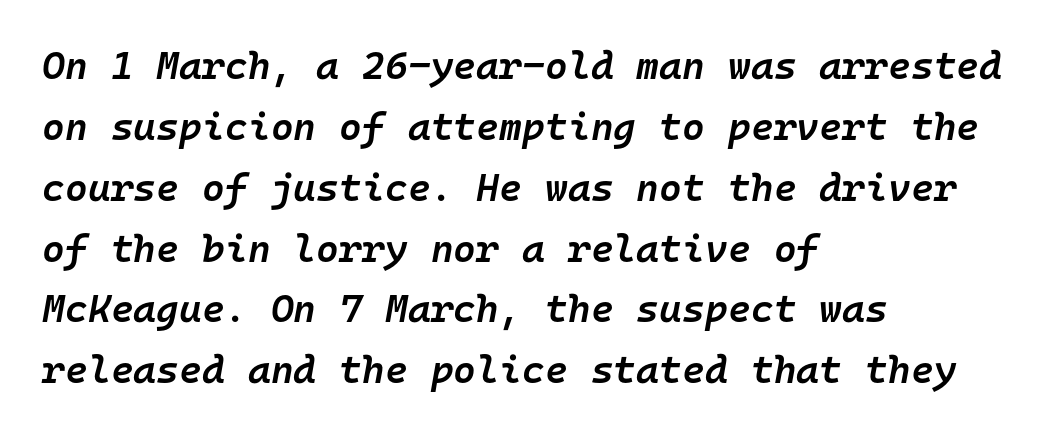
{"italic": "yes", "lean": "right", "slant_degrees": 10, "bold": "semi", "weight": "semibold", "width": "normal", "stroke_contrast": "low", "x_height": "medium", "monospaced": "yes", "underline": "no", "align": "left", "line_spacing": "normal", "line_spacing_ratio": 1.56, "letter_spacing": "normal", "letter_spacing_em": 0.0, "glyph_px": 39}
